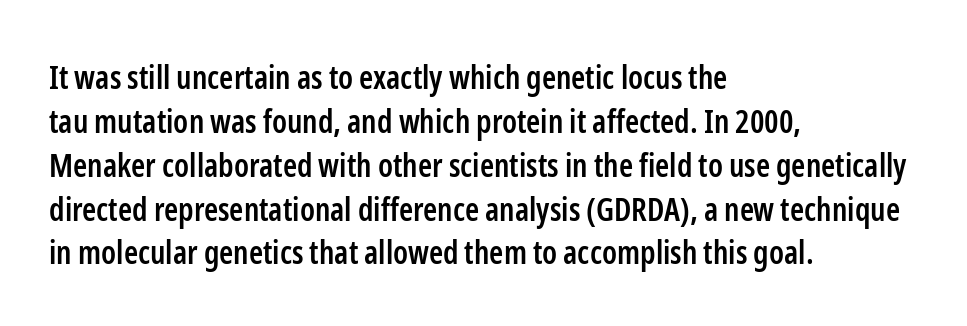
Characters follow at the spacing the type designer built in. How heavy is the stroke? Medium-heavy — a semibold, shy of bold. The specimen reads as upright at a glance. No feet cap the strokes, marking this as sans-serif type. This sample is left-justified, so line endings fall wherever the words run out.
